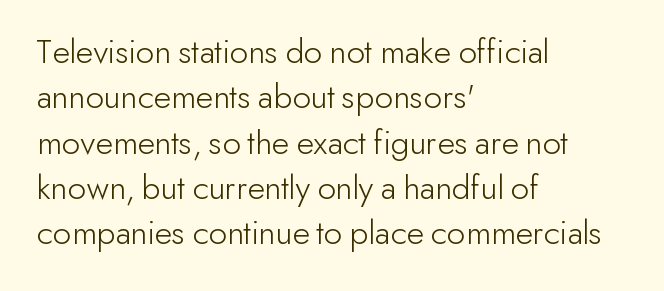
The image shows 36 px light sans-serif type, upright; set left-aligned, normal line spacing (1.26x), normal letter spacing, not underlined; low stroke contrast and a small x-height.
